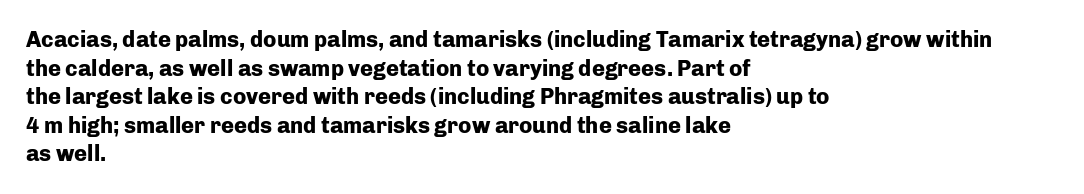
{"italic": "no", "bold": "yes", "underline": "no", "align": "left", "line_spacing": "normal", "line_spacing_ratio": 1.3, "letter_spacing": "normal", "letter_spacing_em": 0.0, "glyph_px": 22}
